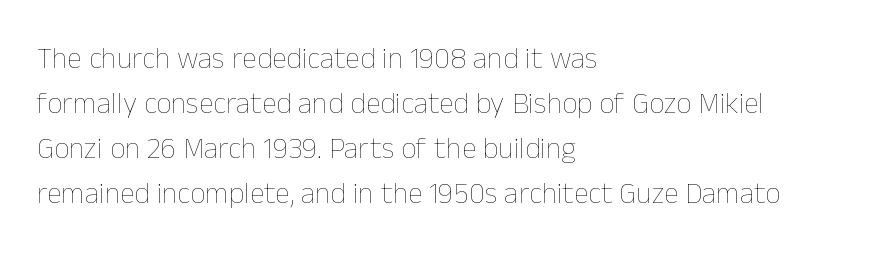
Q: Is the text bold? A: No.
Q: Is the text italic (slanted)? A: No, it is upright.
Q: Is the text underlined? A: No.
Q: How is the paragraph aligned? A: Left-aligned.
Q: Is the spacing between letters normal or unusually wide? A: Normal.
Q: Is the spacing between lines tight, normal or loose? A: Normal.
Q: Width (condensed, normal, or wide)? A: Normal.
Q: Stroke contrast? A: Low.
Q: x-height? A: Medium.
Q: Monospaced? A: No.
